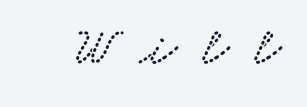
The image shows 54 px wide type; set unusually wide letter spacing (+0.47 em), not underlined; low stroke contrast and a small x-height.
